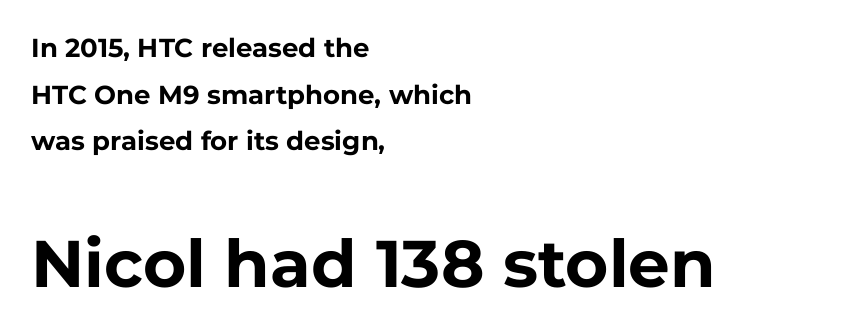
Q: Is the text bold? A: Yes.
Q: Is the text italic (slanted)? A: No, it is upright.
Q: Is the typeface a serif or a sans-serif typeface? A: Sans-serif.
Q: Is the text underlined? A: No.
Q: How is the paragraph aligned? A: Left-aligned.
Q: Is the spacing between letters normal or unusually wide? A: Normal.
Q: Which block of text is set in a larger size, the first (top) or the second (bottom)? A: The second (bottom) one.
Q: Width (condensed, normal, or wide)? A: Normal.
Q: Stroke contrast? A: Low.
Q: x-height? A: Medium.
Q: Monospaced? A: No.
